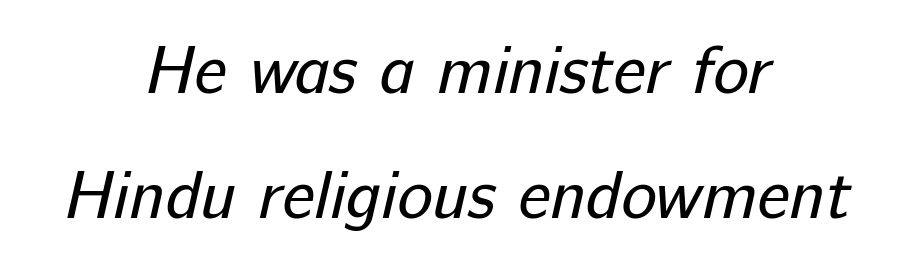
{"serif": "no", "bold": "no", "weight": "regular", "width": "normal", "stroke_contrast": "low", "x_height": "medium", "monospaced": "no", "underline": "no", "align": "center", "line_spacing_ratio": 1.86, "letter_spacing": "normal", "letter_spacing_em": 0.0, "glyph_px": 67}
